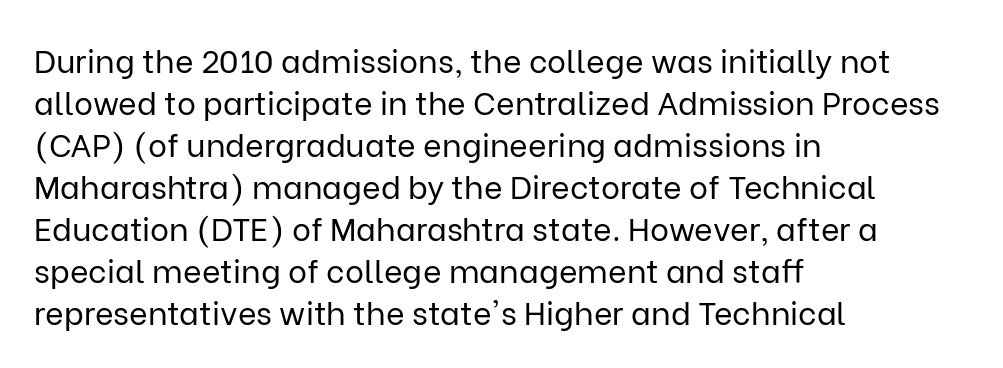
Q: Is the text bold? A: No.
Q: Is the text italic (slanted)? A: No, it is upright.
Q: Is the typeface a serif or a sans-serif typeface? A: Sans-serif.
Q: Is the text underlined? A: No.
Q: How is the paragraph aligned? A: Left-aligned.
Q: Is the spacing between letters normal or unusually wide? A: Normal.
Q: Is the spacing between lines tight, normal or loose? A: Normal.
Q: Width (condensed, normal, or wide)? A: Normal.
Q: Stroke contrast? A: Low.
Q: x-height? A: Medium.
Q: Monospaced? A: No.
